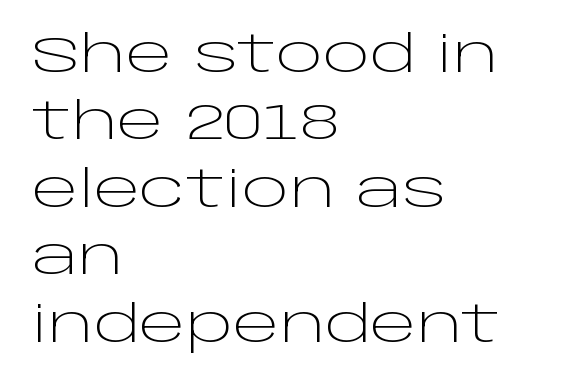
Q: Is the text bold? A: No.
Q: Is the text italic (slanted)? A: No, it is upright.
Q: Is the typeface a serif or a sans-serif typeface? A: Sans-serif.
Q: Is the text underlined? A: No.
Q: How is the paragraph aligned? A: Left-aligned.
Q: Is the spacing between letters normal or unusually wide? A: Normal.
Q: Is the spacing between lines tight, normal or loose? A: Normal.
Q: Width (condensed, normal, or wide)? A: Wide.
Q: Stroke contrast? A: Low.
Q: x-height? A: Large.
Q: Monospaced? A: No.
